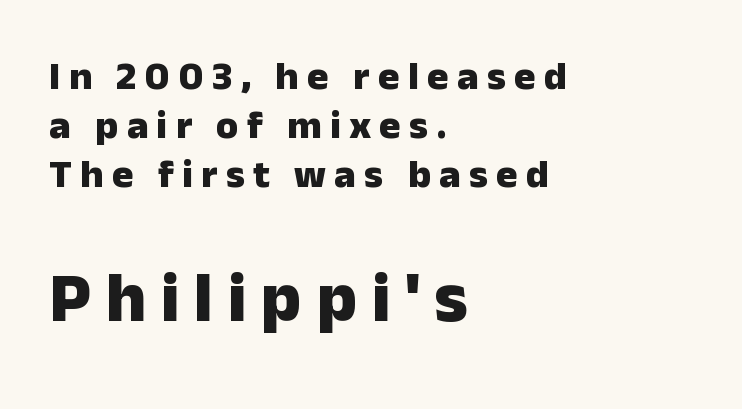
Of the two passages, the one underneath uses the larger point size. Italic: no, the glyphs are upright roman. This rendering employs a face without finishing strokes, i.e., a sans-serif. These lines are rendered in a variable-pitch font.
